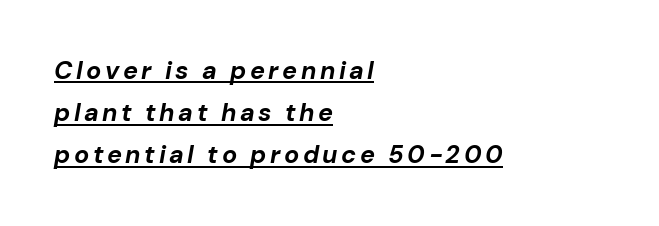
The image shows 25 px bold type, italic (leaning right); set left-aligned, normal line spacing (1.69x), underlined.
